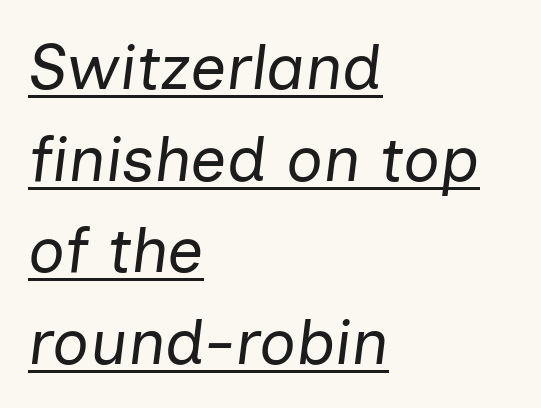
{"italic": "yes", "lean": "right", "slant_degrees": 7, "bold": "no", "weight": "regular", "width": "normal", "stroke_contrast": "low", "x_height": "medium", "monospaced": "no", "underline": "yes", "align": "left", "line_spacing": "normal", "line_spacing_ratio": 1.43, "letter_spacing": "normal", "letter_spacing_em": 0.0, "glyph_px": 64}
